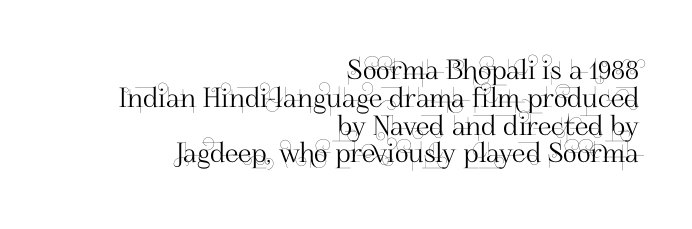
The image shows 27 px text type, upright; set right-aligned, tight line spacing (1.03x), normal letter spacing, not underlined.
